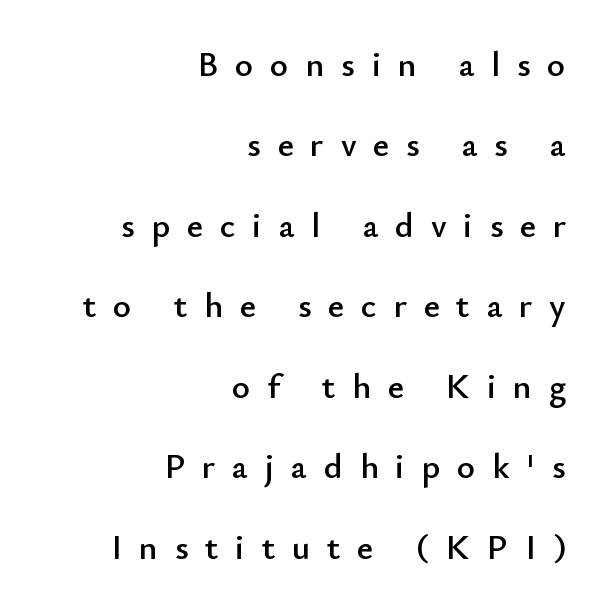
{"serif": "no", "italic": "no", "width": "normal", "stroke_contrast": "low", "x_height": "small", "monospaced": "no", "underline": "no", "align": "right", "line_spacing": "loose", "line_spacing_ratio": 2.3, "letter_spacing": "wide", "letter_spacing_em": 0.48, "glyph_px": 35}
